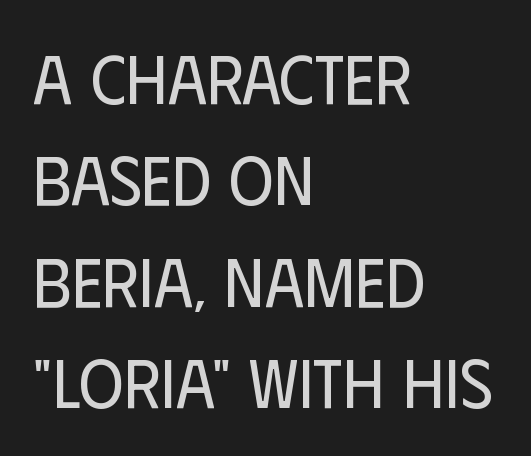
{"serif": "no", "italic": "no", "bold": "no", "weight": "regular", "width": "condensed", "stroke_contrast": "low", "x_height": "large", "monospaced": "no", "underline": "no", "align": "left", "line_spacing": "normal", "line_spacing_ratio": 1.47, "letter_spacing": "normal", "letter_spacing_em": 0.0, "glyph_px": 69}
